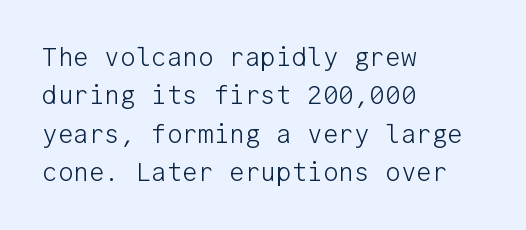
Q: Is the text bold? A: No.
Q: Is the text italic (slanted)? A: No, it is upright.
Q: Is the text underlined? A: No.
Q: How is the paragraph aligned? A: Left-aligned.
Q: Is the spacing between letters normal or unusually wide? A: Normal.
Q: Is the spacing between lines tight, normal or loose? A: Normal.
